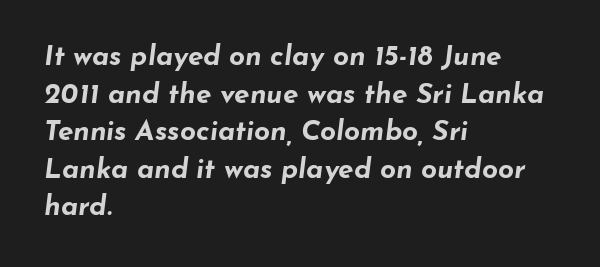
Q: Is the text bold? A: Yes.
Q: Is the text italic (slanted)? A: Yes, it leans right by about 7 degrees.
Q: Is the text underlined? A: No.
Q: How is the paragraph aligned? A: Left-aligned.
Q: Is the spacing between letters normal or unusually wide? A: Normal.
Q: Is the spacing between lines tight, normal or loose? A: Normal.
Q: Width (condensed, normal, or wide)? A: Wide.
Q: Stroke contrast? A: Low.
Q: x-height? A: Small.
Q: Monospaced? A: No.
